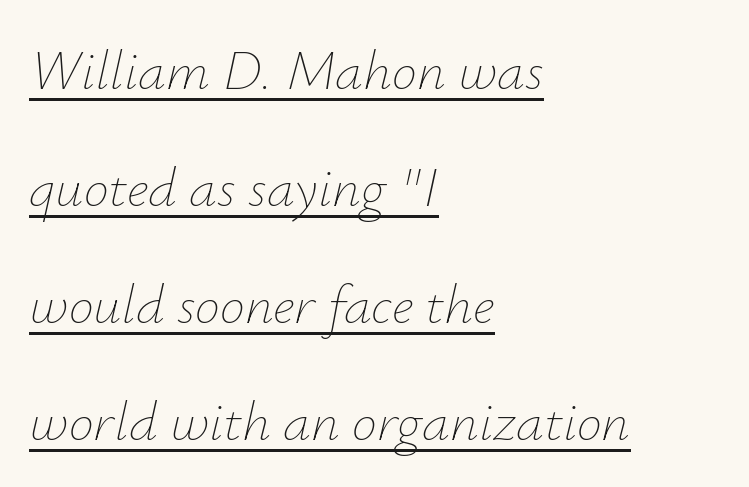
{"italic": "yes", "lean": "right", "slant_degrees": 12, "bold": "no", "weight": "thin", "width": "normal", "stroke_contrast": "low", "x_height": "small", "monospaced": "no", "underline": "yes", "align": "left", "line_spacing": "loose", "line_spacing_ratio": 2.09, "letter_spacing": "normal", "letter_spacing_em": 0.0, "glyph_px": 56}
